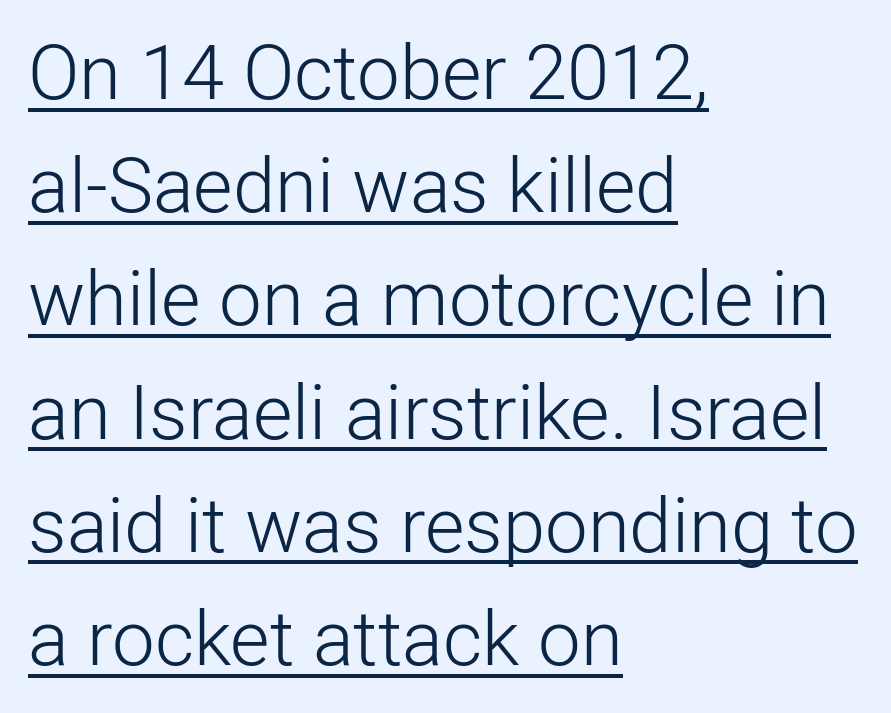
Whoever set this chose a conventional vertical rhythm. Unlike a traditional serif, this face leaves its strokes unadorned. Looks like someone drew a line under every word here. These glyphs show unthickened strokes, regular width or finer.
